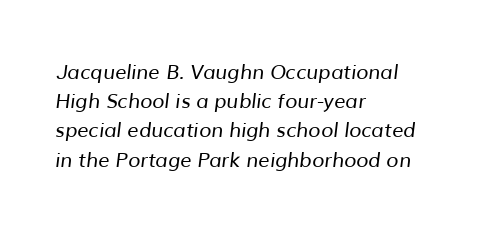
Q: Is the text bold? A: No.
Q: Is the text underlined? A: No.
Q: How is the paragraph aligned? A: Left-aligned.
Q: Is the spacing between letters normal or unusually wide? A: Normal.
Q: Is the spacing between lines tight, normal or loose? A: Normal.
